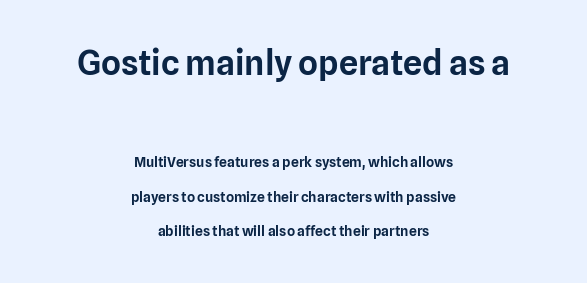
{"serif": "no", "italic": "no", "width": "normal", "stroke_contrast": "low", "x_height": "medium", "monospaced": "no", "underline": "no", "align": "center", "line_spacing": "loose", "line_spacing_ratio": 2.47, "letter_spacing": "normal", "letter_spacing_em": 0.0, "larger_block": "first", "size_ratio": 2.43, "glyph_px": 34}
